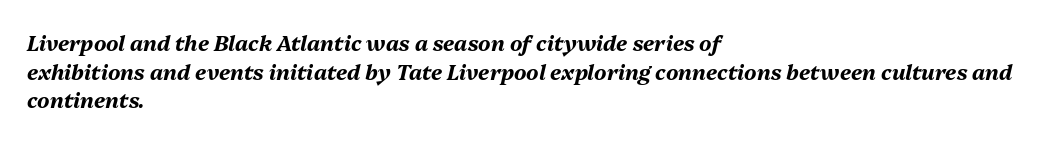
Q: Is the text bold? A: Yes.
Q: Is the text italic (slanted)? A: Yes, it leans right by about 13 degrees.
Q: Is the text underlined? A: No.
Q: How is the paragraph aligned? A: Left-aligned.
Q: Is the spacing between letters normal or unusually wide? A: Normal.
Q: Is the spacing between lines tight, normal or loose? A: Normal.
